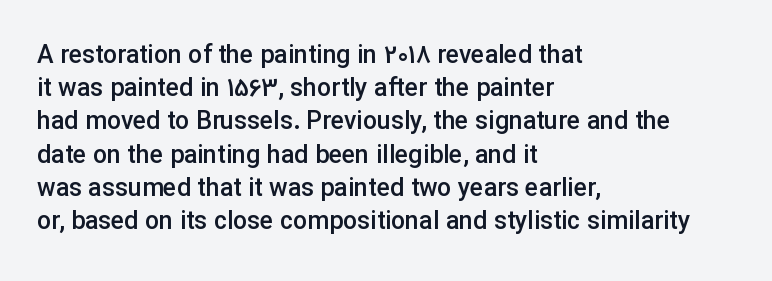
The image shows 25 px text type, upright; set left-aligned, normal line spacing (1.33x), normal letter spacing, not underlined.
